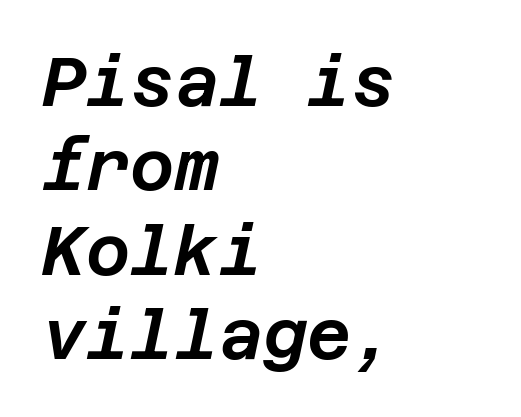
Q: Is the text italic (slanted)? A: Yes, it leans right by about 12 degrees.
Q: Is the text underlined? A: No.
Q: How is the paragraph aligned? A: Left-aligned.
Q: Is the spacing between letters normal or unusually wide? A: Normal.
Q: Width (condensed, normal, or wide)? A: Normal.
Q: Stroke contrast? A: Low.
Q: x-height? A: Large.
